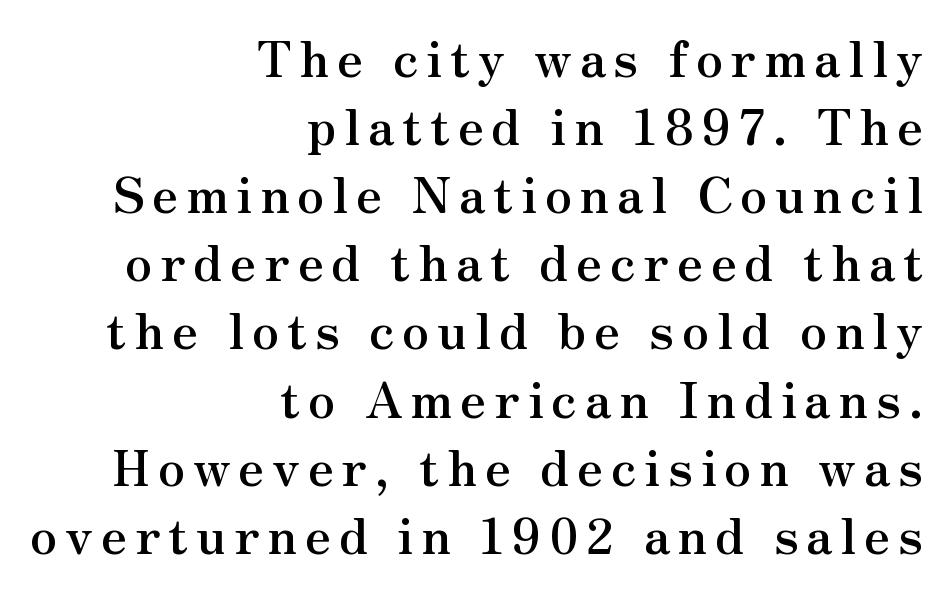
The image shows 49 px semibold serif type, upright; set right-aligned, normal line spacing (1.39x), not underlined; medium stroke contrast and a small x-height.
